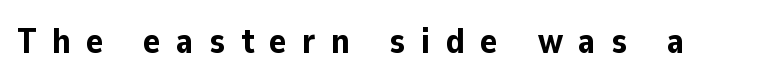
You could not count columns in this text — the font is proportionally spaced. Is this a sans? Yes — the strokes have no serifs. In terms of posture, this sample is upright. Honestly, there is no underline to notice here at all.
